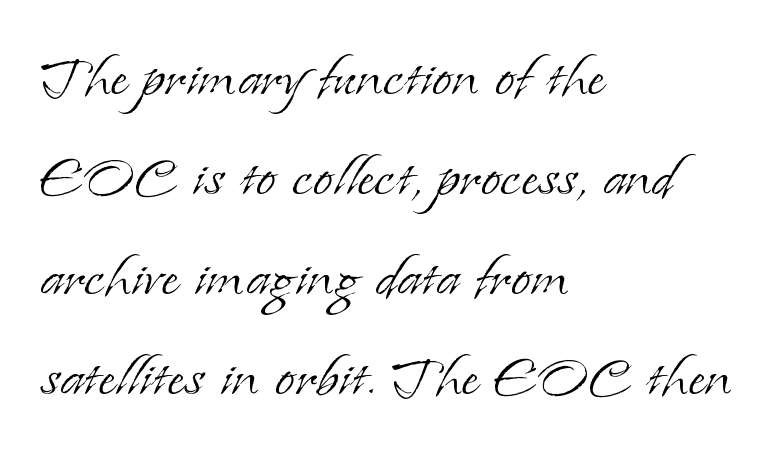
The image shows 72 px light serif type; set left-aligned, normal line spacing (1.39x), normal letter spacing, not underlined; low stroke contrast and a small x-height.
